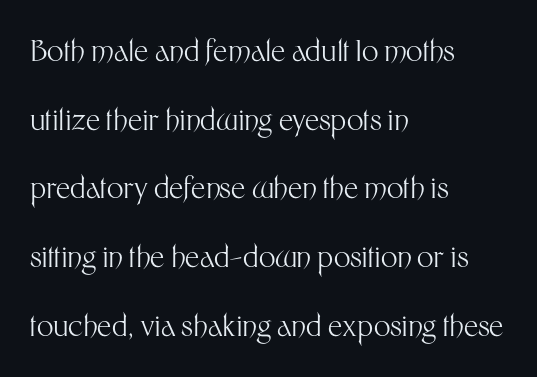
Q: Is the text bold? A: No.
Q: Is the text italic (slanted)? A: No, it is upright.
Q: Is the typeface a serif or a sans-serif typeface? A: Sans-serif.
Q: Is the text underlined? A: No.
Q: How is the paragraph aligned? A: Left-aligned.
Q: Is the spacing between letters normal or unusually wide? A: Normal.
Q: Is the spacing between lines tight, normal or loose? A: Loose.
Q: Width (condensed, normal, or wide)? A: Normal.
Q: Stroke contrast? A: Medium.
Q: x-height? A: Medium.
Q: Monospaced? A: No.
